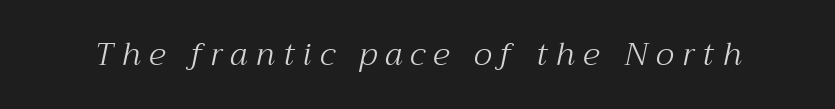
Q: Is the text bold? A: No.
Q: Is the text italic (slanted)? A: Yes, it leans right by about 12 degrees.
Q: Is the typeface a serif or a sans-serif typeface? A: Serif.
Q: Is the text underlined? A: No.
Q: Is the spacing between letters normal or unusually wide? A: Unusually wide.
Q: Width (condensed, normal, or wide)? A: Normal.
Q: Stroke contrast? A: Medium.
Q: x-height? A: Medium.
Q: Monospaced? A: No.
